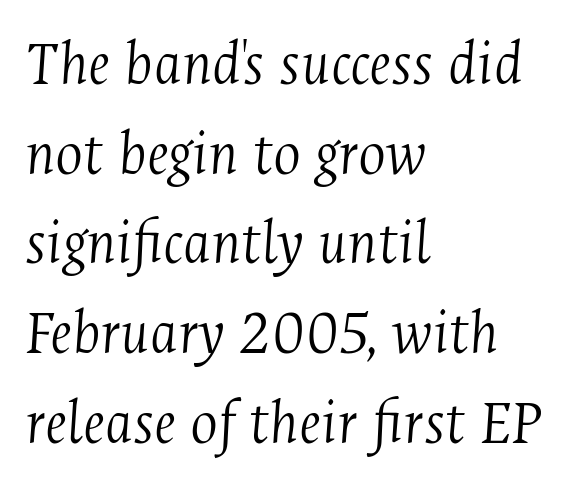
Q: Is the text bold? A: No.
Q: Is the text italic (slanted)? A: Yes, it leans right by about 4 degrees.
Q: Is the typeface a serif or a sans-serif typeface? A: Serif.
Q: Is the text underlined? A: No.
Q: How is the paragraph aligned? A: Left-aligned.
Q: Is the spacing between letters normal or unusually wide? A: Normal.
Q: Is the spacing between lines tight, normal or loose? A: Normal.
Q: Width (condensed, normal, or wide)? A: Condensed.
Q: Stroke contrast? A: Medium.
Q: x-height? A: Medium.
Q: Monospaced? A: No.
